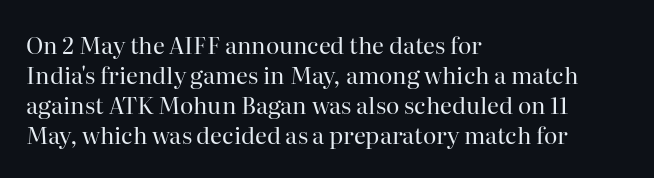
{"italic": "no", "bold": "no", "underline": "no", "align": "left", "line_spacing": "normal", "line_spacing_ratio": 1.3, "letter_spacing": "normal", "letter_spacing_em": 0.0, "glyph_px": 23}
